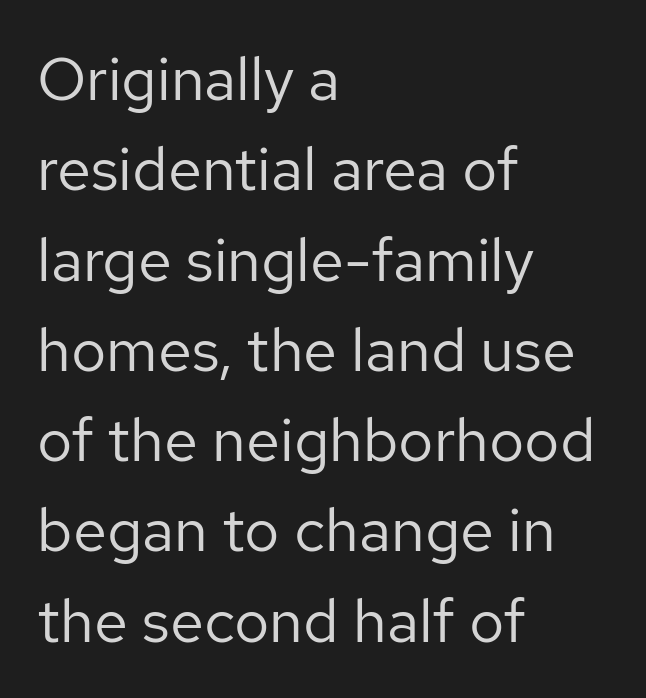
The ragged edge is on the right, which tells us the setting is flush left. The passage shown is typeset with a sans-serif family. Proportional: the letters do not fall into vertical columns. Here the glyphs are tracked normally, forming tight word shapes. The face looks like a standard text weight, possibly lighter. Italic: no, the glyphs are upright roman.
